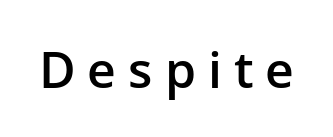
The image shows 50 px semibold sans-serif type, upright; set unusually wide letter spacing (+0.24 em), not underlined; low stroke contrast and a medium x-height.
